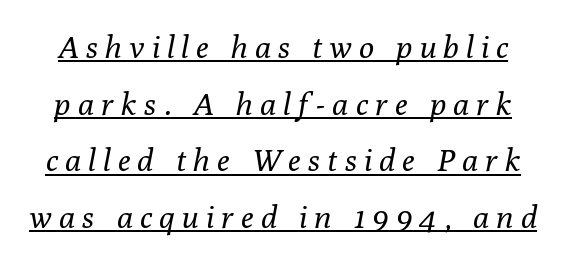
{"serif": "yes", "italic": "yes", "lean": "right", "slant_degrees": 10, "bold": "no", "weight": "regular", "width": "normal", "stroke_contrast": "low", "x_height": "medium", "monospaced": "no", "underline": "yes", "line_spacing_ratio": 1.83, "letter_spacing": "wide", "letter_spacing_em": 0.24, "glyph_px": 31}
